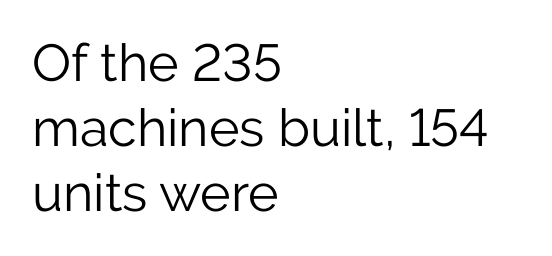
Q: Is the text bold? A: No.
Q: Is the text italic (slanted)? A: No, it is upright.
Q: Is the typeface a serif or a sans-serif typeface? A: Sans-serif.
Q: Is the text underlined? A: No.
Q: How is the paragraph aligned? A: Left-aligned.
Q: Is the spacing between letters normal or unusually wide? A: Normal.
Q: Is the spacing between lines tight, normal or loose? A: Normal.
Q: Width (condensed, normal, or wide)? A: Normal.
Q: Stroke contrast? A: Low.
Q: x-height? A: Medium.
Q: Monospaced? A: No.
